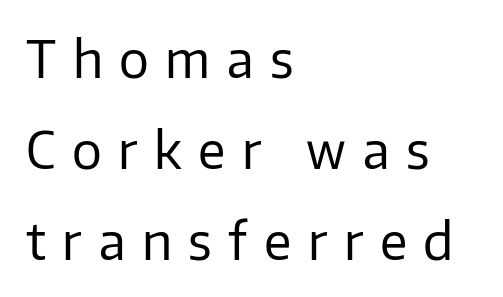
The image shows 50 px regular-weight sans-serif type, upright; set left-aligned, line spacing 1.82x, unusually wide letter spacing (+0.33 em), not underlined; low stroke contrast and a medium x-height.
